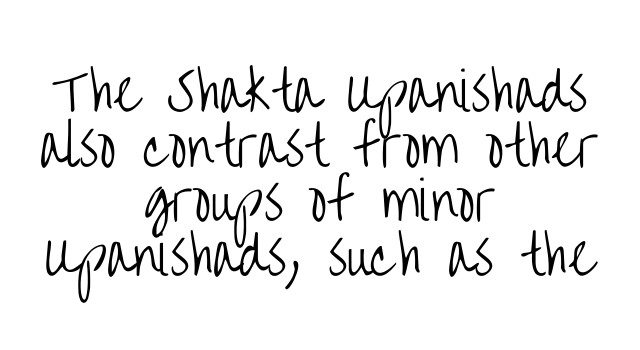
The image shows 53 px light, condensed sans-serif type, upright; set centered, tight line spacing (1.03x), normal letter spacing, not underlined; low stroke contrast and a large x-height.
